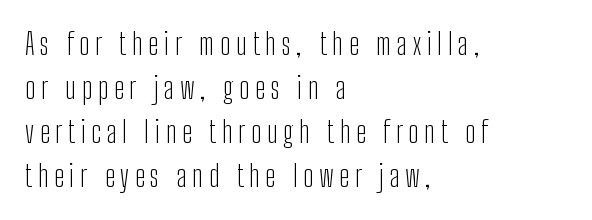
Q: Is the text bold? A: No.
Q: Is the text italic (slanted)? A: No, it is upright.
Q: Is the typeface a serif or a sans-serif typeface? A: Sans-serif.
Q: Is the text underlined? A: No.
Q: How is the paragraph aligned? A: Left-aligned.
Q: Is the spacing between lines tight, normal or loose? A: Normal.
Q: Width (condensed, normal, or wide)? A: Condensed.
Q: Stroke contrast? A: Low.
Q: x-height? A: Medium.
Q: Monospaced? A: No.
